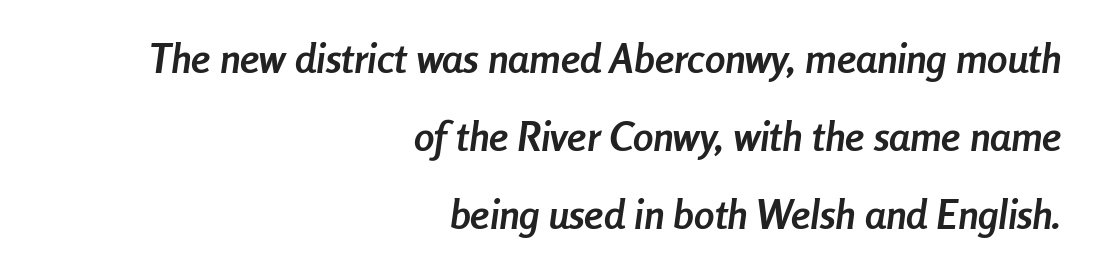
The image shows 41 px semibold, condensed type, italic (leaning right); set right-aligned, loose line spacing (1.9x), normal letter spacing, not underlined; low stroke contrast and a medium x-height.
